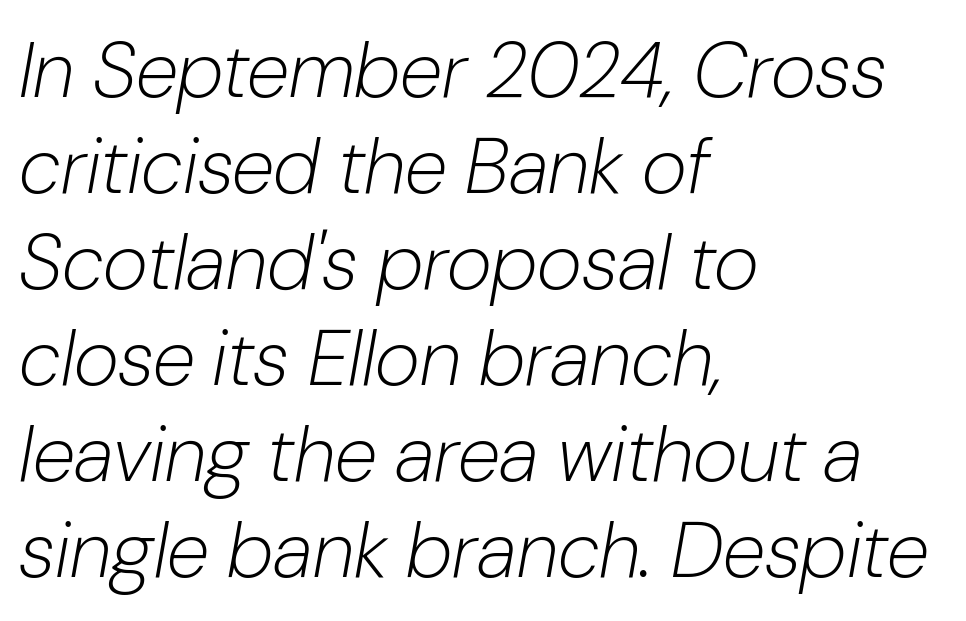
Q: Is the text bold? A: No.
Q: Is the text italic (slanted)? A: Yes, it leans right by about 10 degrees.
Q: Is the text underlined? A: No.
Q: How is the paragraph aligned? A: Left-aligned.
Q: Is the spacing between letters normal or unusually wide? A: Normal.
Q: Width (condensed, normal, or wide)? A: Normal.
Q: Stroke contrast? A: Low.
Q: x-height? A: Medium.
Q: Monospaced? A: No.
